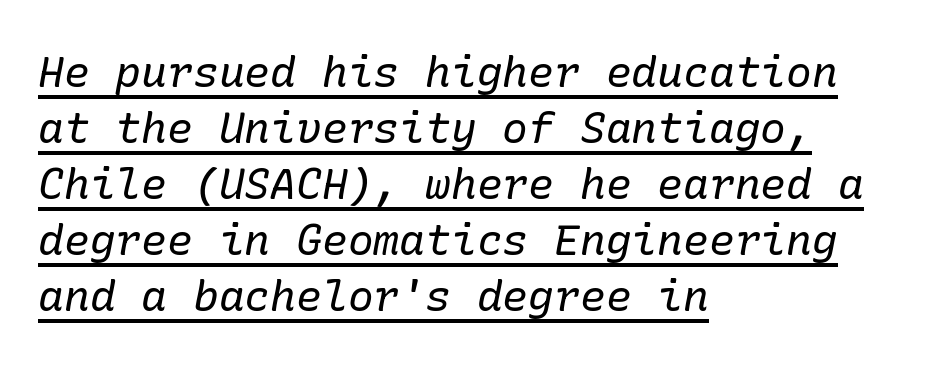
{"italic": "yes", "lean": "right", "slant_degrees": 10, "bold": "no", "weight": "regular", "width": "normal", "stroke_contrast": "low", "x_height": "medium", "underline": "yes", "align": "left", "line_spacing": "normal", "line_spacing_ratio": 1.3, "letter_spacing": "normal", "letter_spacing_em": 0.0, "glyph_px": 43}
